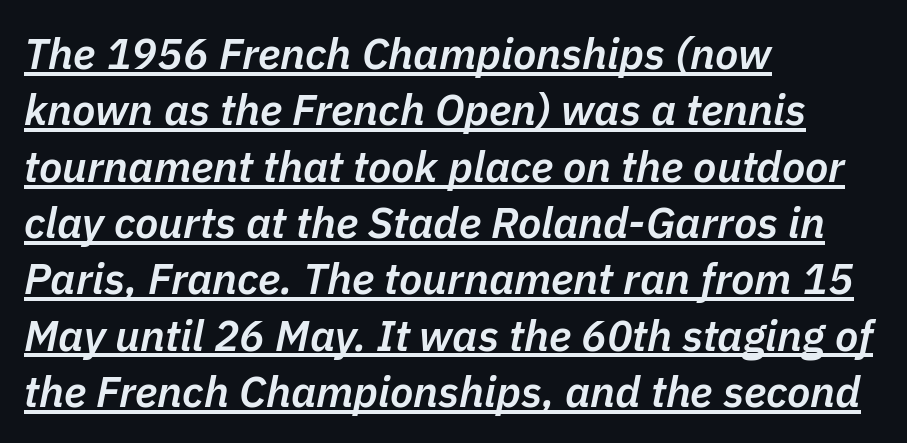
Q: Is the text bold? A: Semi-bold.
Q: Is the text italic (slanted)? A: Yes, it leans right by about 11 degrees.
Q: Is the text underlined? A: Yes.
Q: How is the paragraph aligned? A: Left-aligned.
Q: Is the spacing between letters normal or unusually wide? A: Normal.
Q: Is the spacing between lines tight, normal or loose? A: Normal.
Q: Width (condensed, normal, or wide)? A: Normal.
Q: Stroke contrast? A: Low.
Q: x-height? A: Medium.
Q: Monospaced? A: No.
